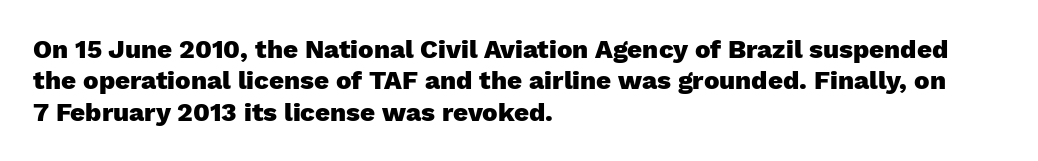
Q: Is the text bold? A: Yes.
Q: Is the text italic (slanted)? A: No, it is upright.
Q: Is the text underlined? A: No.
Q: How is the paragraph aligned? A: Left-aligned.
Q: Is the spacing between letters normal or unusually wide? A: Normal.
